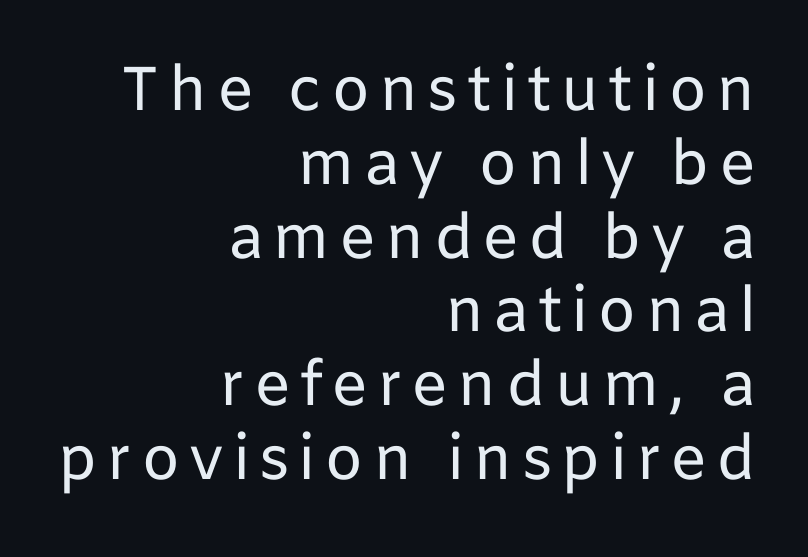
{"serif": "no", "italic": "no", "bold": "no", "weight": "regular", "width": "normal", "stroke_contrast": "low", "x_height": "medium", "monospaced": "no", "underline": "no", "align": "right", "line_spacing_ratio": 1.19, "glyph_px": 62}
